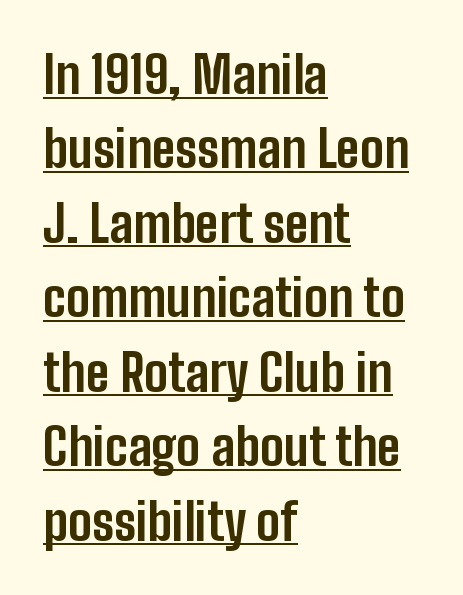
Q: Is the text bold? A: Yes.
Q: Is the text italic (slanted)? A: No, it is upright.
Q: Is the typeface a serif or a sans-serif typeface? A: Sans-serif.
Q: Is the text underlined? A: Yes.
Q: How is the paragraph aligned? A: Left-aligned.
Q: Is the spacing between letters normal or unusually wide? A: Normal.
Q: Is the spacing between lines tight, normal or loose? A: Normal.
Q: Width (condensed, normal, or wide)? A: Condensed.
Q: Stroke contrast? A: Low.
Q: x-height? A: Medium.
Q: Monospaced? A: No.
